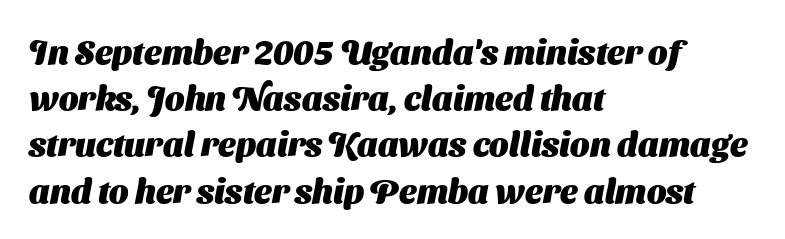
Q: Is the text bold? A: Yes.
Q: Is the typeface a serif or a sans-serif typeface? A: Sans-serif.
Q: Is the text underlined? A: No.
Q: How is the paragraph aligned? A: Left-aligned.
Q: Is the spacing between letters normal or unusually wide? A: Normal.
Q: Is the spacing between lines tight, normal or loose? A: Normal.
Q: Width (condensed, normal, or wide)? A: Normal.
Q: Stroke contrast? A: Medium.
Q: x-height? A: Medium.
Q: Monospaced? A: No.
